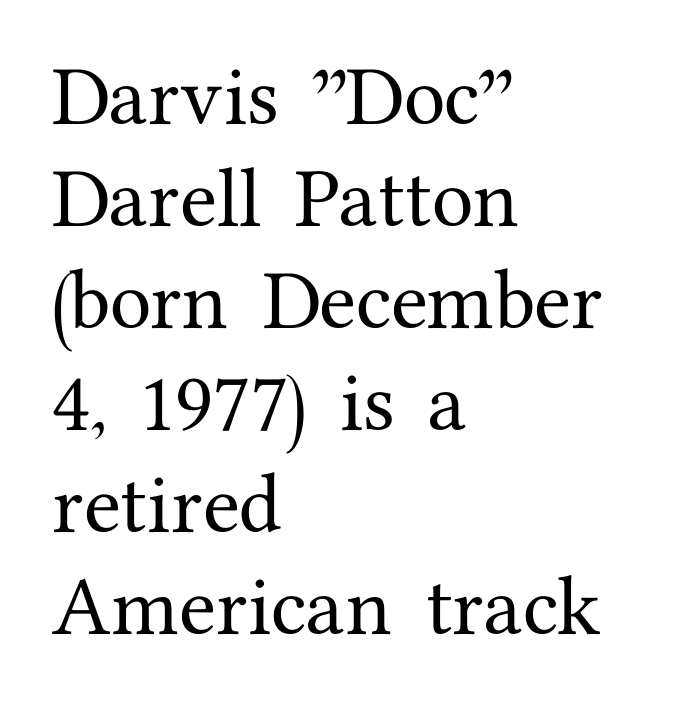
{"serif": "yes", "italic": "no", "width": "normal", "stroke_contrast": "medium", "x_height": "medium", "monospaced": "no", "underline": "no", "align": "left", "line_spacing": "normal", "line_spacing_ratio": 1.5, "letter_spacing": "normal", "letter_spacing_em": 0.0, "glyph_px": 68}
